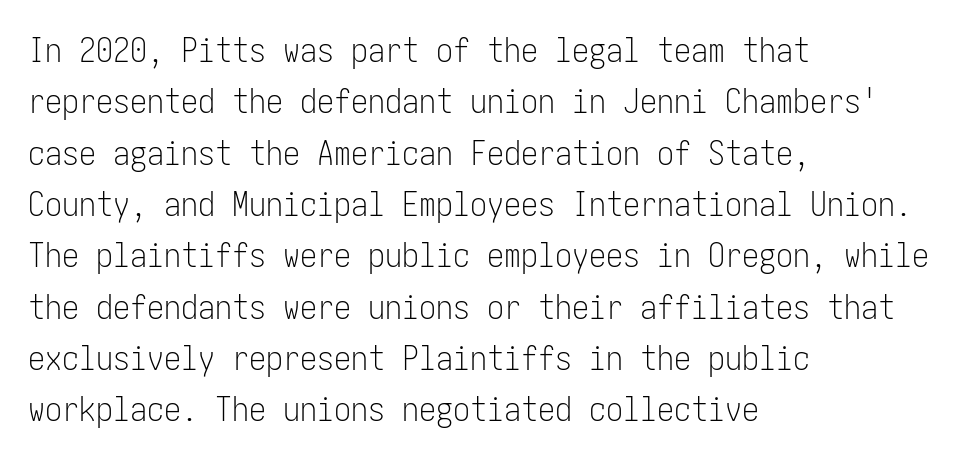
Q: Is the text bold? A: No.
Q: Is the text italic (slanted)? A: No, it is upright.
Q: Is the typeface a serif or a sans-serif typeface? A: Sans-serif.
Q: Is the text underlined? A: No.
Q: How is the paragraph aligned? A: Left-aligned.
Q: Is the spacing between letters normal or unusually wide? A: Normal.
Q: Is the spacing between lines tight, normal or loose? A: Normal.
Q: Width (condensed, normal, or wide)? A: Condensed.
Q: Stroke contrast? A: Low.
Q: x-height? A: Medium.
